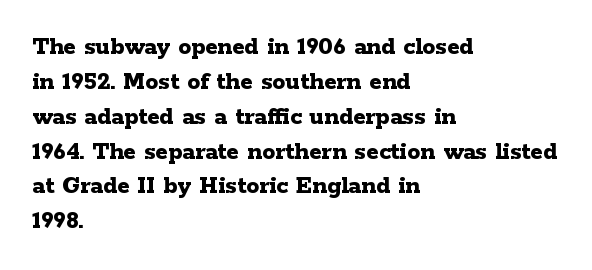
The image shows 26 px bold type, upright; set left-aligned, normal line spacing (1.34x), normal letter spacing, not underlined.
